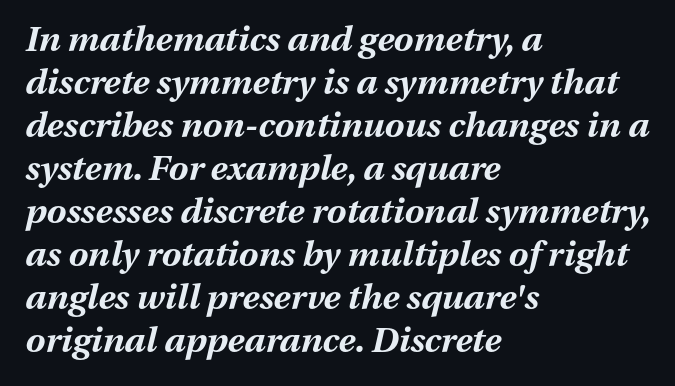
The image shows 35 px bold type, italic (leaning right); set left-aligned, line spacing 1.23x, normal letter spacing, not underlined; medium stroke contrast and a medium x-height.
